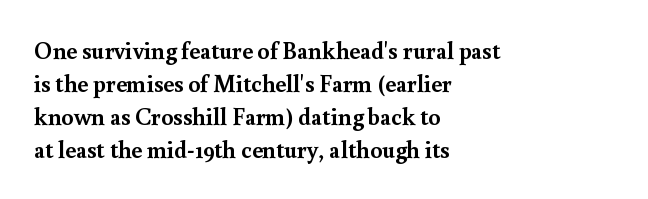
{"italic": "no", "bold": "yes", "underline": "no", "align": "left", "line_spacing": "normal", "line_spacing_ratio": 1.37, "letter_spacing": "normal", "letter_spacing_em": 0.0, "glyph_px": 24}
